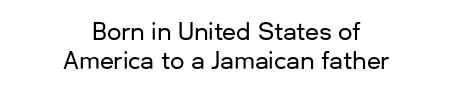
{"italic": "no", "underline": "no", "align": "center", "line_spacing": "normal", "line_spacing_ratio": 1.27, "letter_spacing": "normal", "letter_spacing_em": 0.0, "glyph_px": 23}
